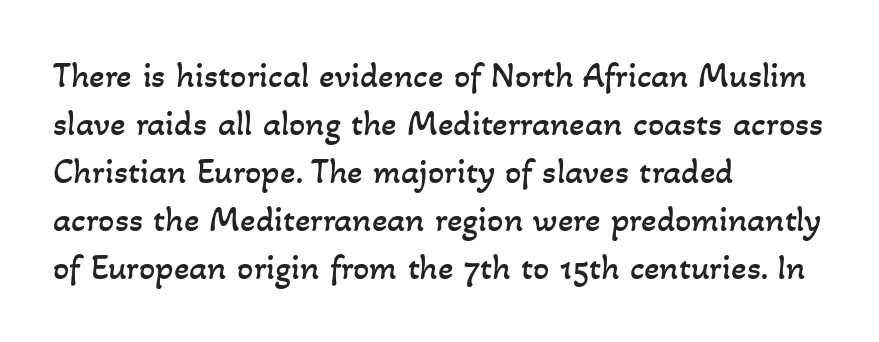
The image shows 36 px regular-weight type; set left-aligned, normal line spacing (1.33x), normal letter spacing, not underlined; low stroke contrast and a small x-height.
